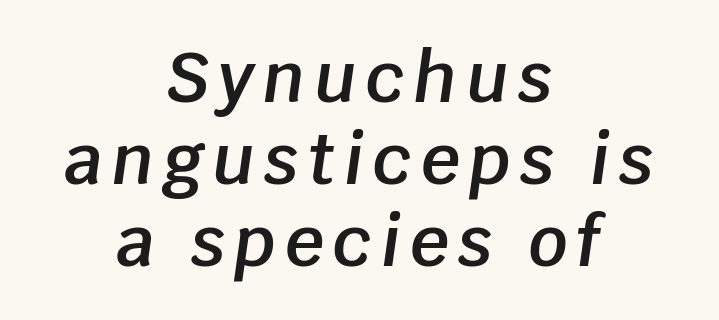
The image shows 69 px semibold type, italic (leaning right); set centered, line spacing 1.19x, not underlined; low stroke contrast and a large x-height.
